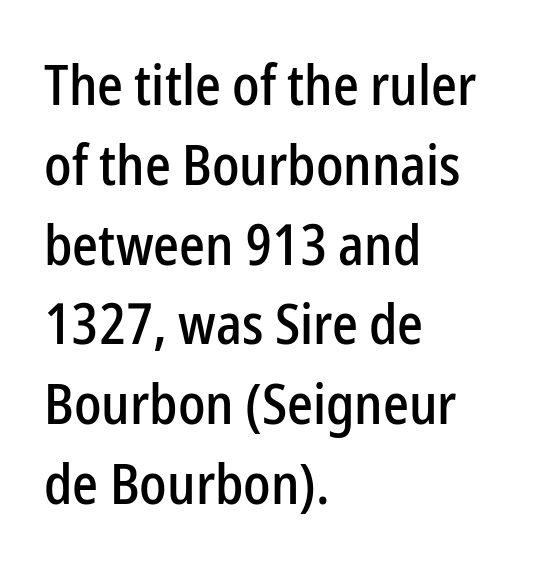
The image shows 57 px condensed sans-serif type, upright; set left-aligned, normal line spacing (1.4x), normal letter spacing, not underlined; low stroke contrast and a medium x-height.
